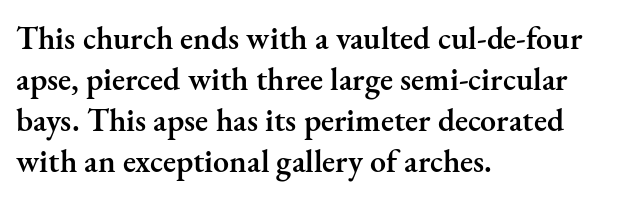
Q: Is the text bold? A: Semi-bold.
Q: Is the text italic (slanted)? A: No, it is upright.
Q: Is the typeface a serif or a sans-serif typeface? A: Serif.
Q: Is the text underlined? A: No.
Q: How is the paragraph aligned? A: Left-aligned.
Q: Is the spacing between letters normal or unusually wide? A: Normal.
Q: Is the spacing between lines tight, normal or loose? A: Normal.
Q: Width (condensed, normal, or wide)? A: Normal.
Q: Stroke contrast? A: Medium.
Q: x-height? A: Small.
Q: Monospaced? A: No.
